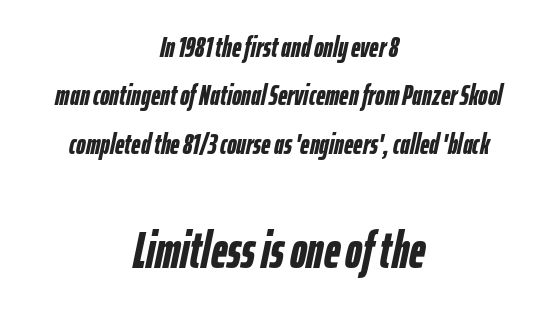
Q: Is the text bold? A: Yes.
Q: Is the text italic (slanted)? A: Yes, it leans right by about 12 degrees.
Q: Is the text underlined? A: No.
Q: How is the paragraph aligned? A: Centered.
Q: Is the spacing between letters normal or unusually wide? A: Normal.
Q: Is the spacing between lines tight, normal or loose? A: Normal.
Q: Which block of text is set in a larger size, the first (top) or the second (bottom)? A: The second (bottom) one.
Q: Width (condensed, normal, or wide)? A: Condensed.
Q: Stroke contrast? A: Low.
Q: x-height? A: Medium.
Q: Monospaced? A: No.
